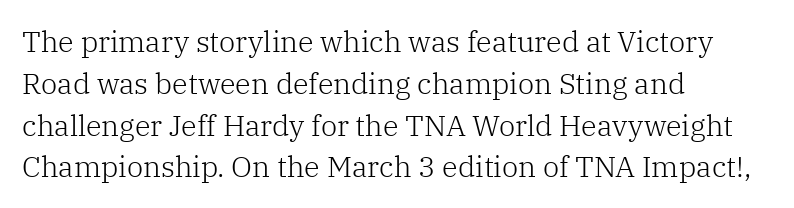
Q: Is the text bold? A: No.
Q: Is the text italic (slanted)? A: No, it is upright.
Q: Is the typeface a serif or a sans-serif typeface? A: Serif.
Q: Is the text underlined? A: No.
Q: How is the paragraph aligned? A: Left-aligned.
Q: Is the spacing between letters normal or unusually wide? A: Normal.
Q: Is the spacing between lines tight, normal or loose? A: Normal.
Q: Width (condensed, normal, or wide)? A: Normal.
Q: Stroke contrast? A: Low.
Q: x-height? A: Medium.
Q: Monospaced? A: No.
